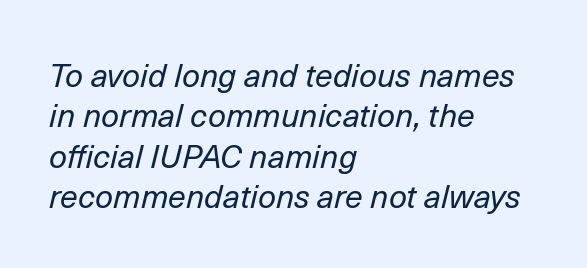
Yep, that's italic — everything's leaning. Quick note: interline space is typical. Stem width sits at or under what a default text font uses. Left-aligned paragraph, ragged on the right. Has an underline been added? It has not. Here the glyphs are tracked normally, forming tight word shapes.
